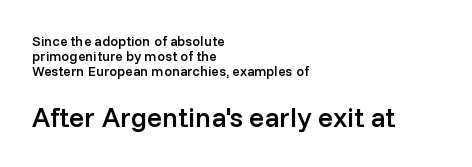
The image shows 28 px semibold sans-serif type, upright; set left-aligned, tight line spacing (1.07x), normal letter spacing, not underlined; the second (bottom) block is 2.0x larger; low stroke contrast and a medium x-height.
